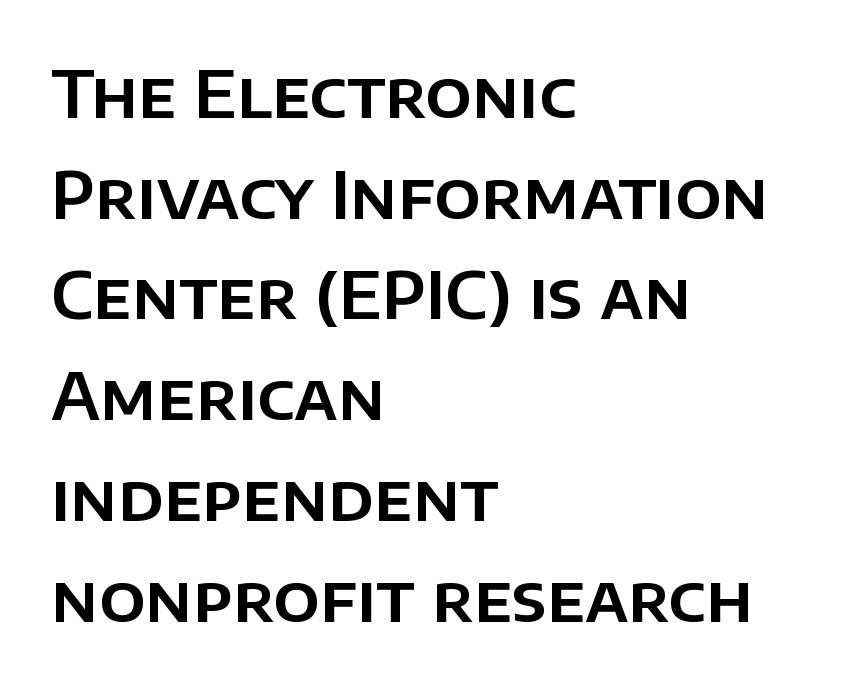
The image shows 65 px sans-serif type, upright; set left-aligned, normal line spacing (1.55x), normal letter spacing, not underlined; low stroke contrast and a large x-height.
